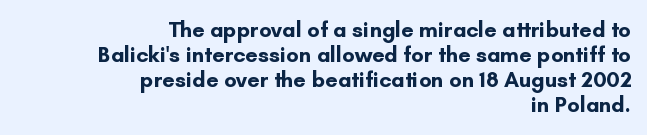
A typesetter would mark this as roman, not italic. The type is set solid horizontally, with unmodified tracking. If you measured baseline to baseline, you'd find a short distance. The area under the type is left untouched. Emphasis by weight is at full strength: bold. This rendering uses right alignment, leaving the left contour irregular.
